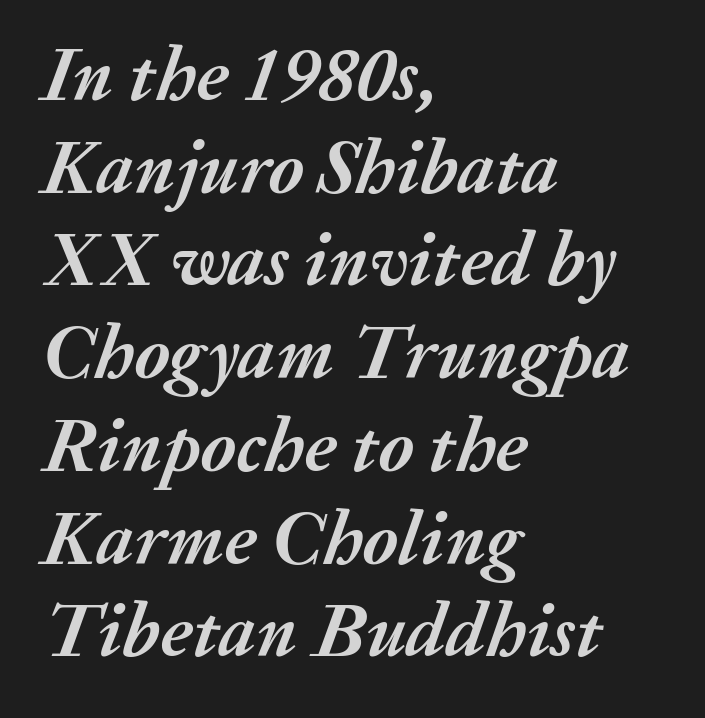
The image shows 76 px semibold type, italic (leaning right); set left-aligned, line spacing 1.22x, normal letter spacing, not underlined; medium stroke contrast and a medium x-height.
